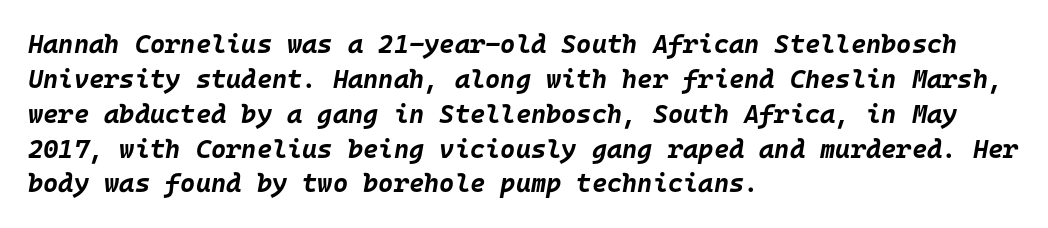
Q: Is the text bold? A: Yes.
Q: Is the text italic (slanted)? A: Yes, it leans right by about 10 degrees.
Q: Is the text underlined? A: No.
Q: How is the paragraph aligned? A: Left-aligned.
Q: Is the spacing between letters normal or unusually wide? A: Normal.
Q: Is the spacing between lines tight, normal or loose? A: Normal.
